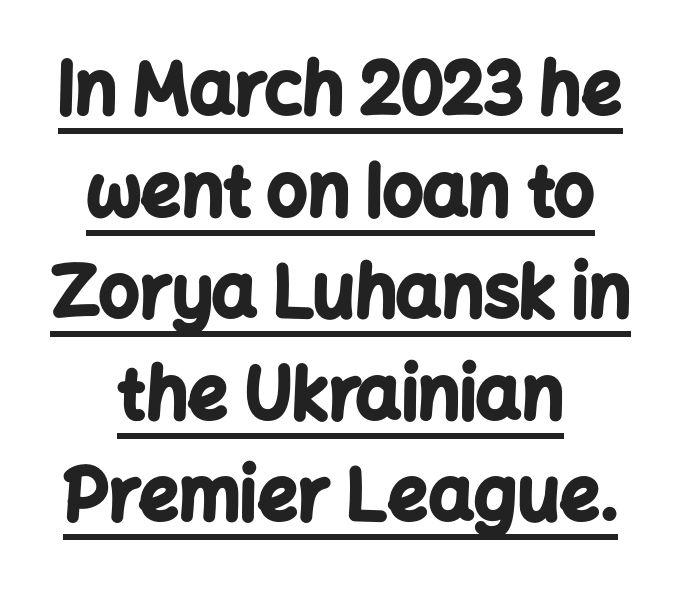
Between one letter and the next there's only the usual sliver of space. This sample has the flowing, uneven cadence of proportional lettering. Interline gaps are of average width in this sample. Strokes here are thick enough to call this a true bold. Is there any slant? The stems are plumb.
